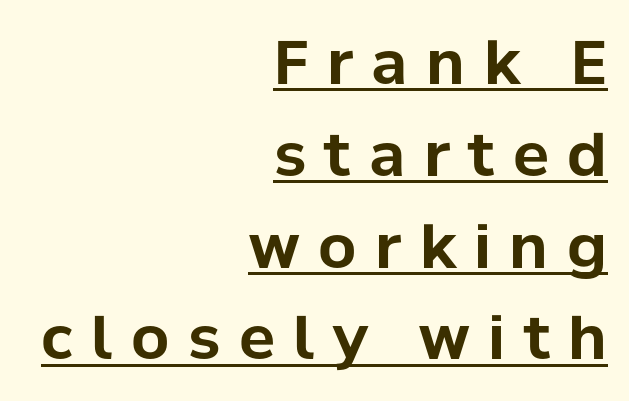
Do the characters align in a grid? No, the font is proportional. Notice how the stems are strictly vertical — no italics here. Compared with undecorated copy, this sample adds a rule below the words. The paragraph shown leans on its right margin.
